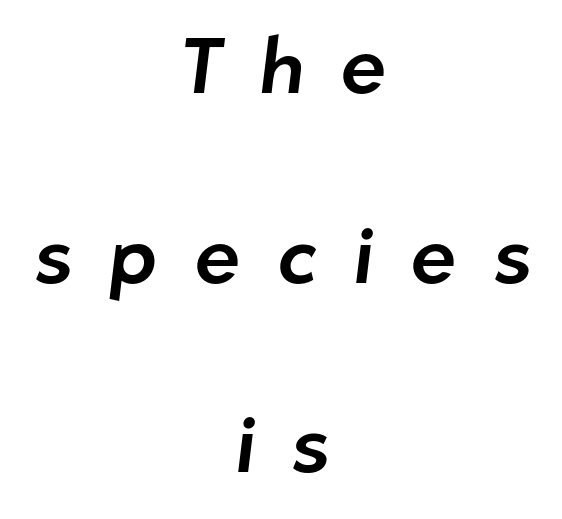
The image shows 78 px sans-serif type; set centered, loose line spacing (2.43x), unusually wide letter spacing (+0.47 em), not underlined; low stroke contrast and a medium x-height.
